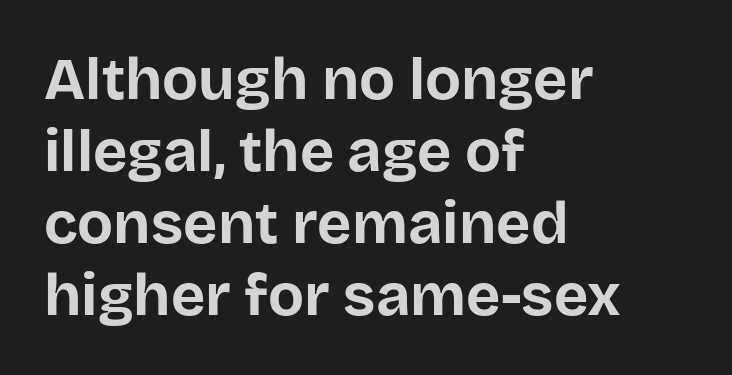
These lines are composed in type without serifs. The characters look thick and weighty, a clear bold. Words float on clear page, feet unadorned. Varying glyph widths throughout — classic text-font behaviour.
